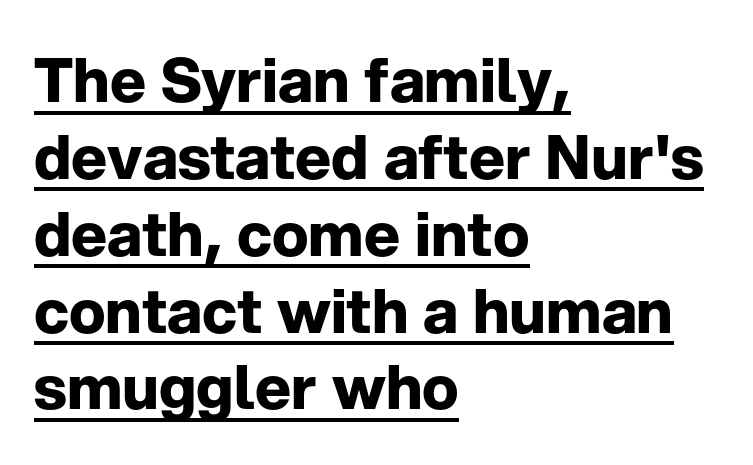
The image shows 61 px bold sans-serif type, upright; set left-aligned, normal line spacing (1.26x), normal letter spacing, underlined; low stroke contrast and a medium x-height.
